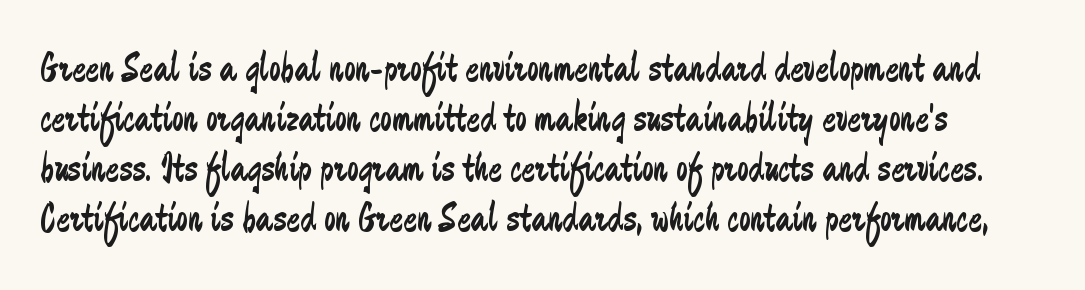
{"serif": "no", "bold": "no", "weight": "regular", "width": "condensed", "stroke_contrast": "low", "x_height": "small", "monospaced": "no", "underline": "no", "line_spacing_ratio": 1.22, "letter_spacing": "normal", "letter_spacing_em": 0.0, "glyph_px": 41}
